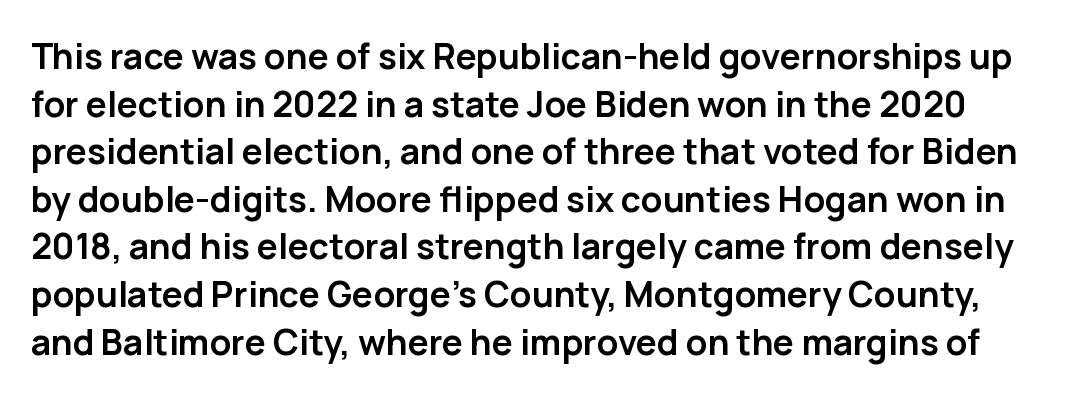
{"serif": "no", "italic": "no", "bold": "yes", "weight": "semibold", "width": "normal", "stroke_contrast": "low", "x_height": "medium", "monospaced": "no", "underline": "no", "line_spacing": "normal", "line_spacing_ratio": 1.36, "letter_spacing": "normal", "letter_spacing_em": 0.0, "glyph_px": 35}
